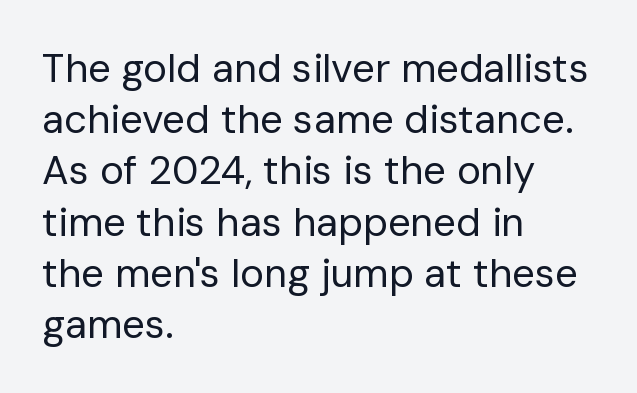
Horizontal alignment here is leftward, the default for most running prose. Evenly set lines give the paragraph a standard silhouette. Plain, unruled lines of type. The axis of the letterforms is exactly vertical.
